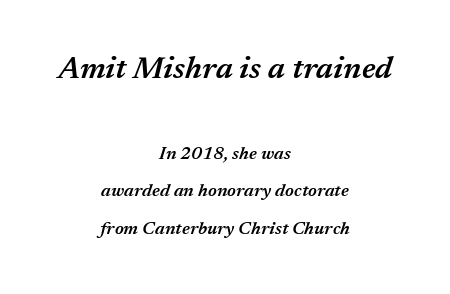
{"italic": "yes", "lean": "right", "slant_degrees": 17, "bold": "semi", "weight": "semibold", "width": "normal", "stroke_contrast": "medium", "x_height": "medium", "monospaced": "no", "underline": "no", "align": "center", "line_spacing": "loose", "line_spacing_ratio": 2.09, "letter_spacing": "normal", "letter_spacing_em": 0.0, "larger_block": "first", "size_ratio": 1.72, "glyph_px": 31}
